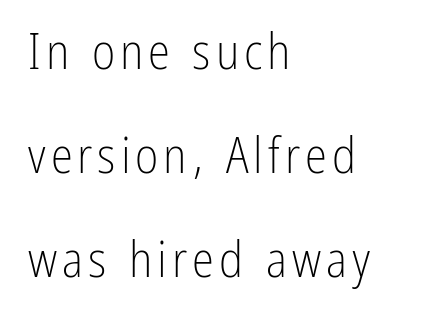
{"serif": "no", "italic": "no", "bold": "no", "weight": "light", "width": "condensed", "stroke_contrast": "low", "x_height": "medium", "monospaced": "no", "underline": "no", "align": "left", "line_spacing": "loose", "line_spacing_ratio": 2.08, "glyph_px": 50}
